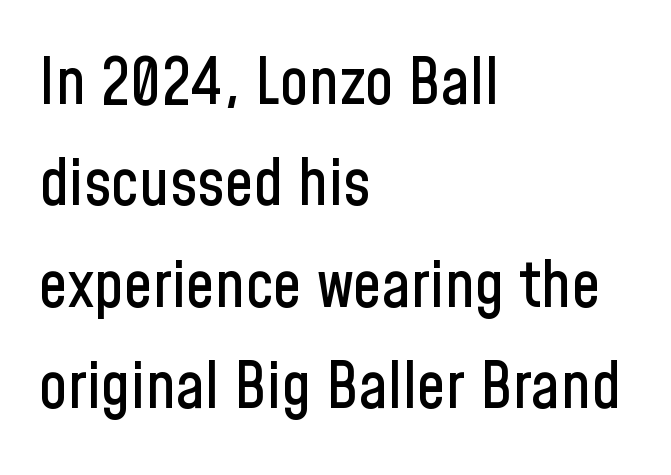
Q: Is the text italic (slanted)? A: No, it is upright.
Q: Is the typeface a serif or a sans-serif typeface? A: Sans-serif.
Q: Is the text underlined? A: No.
Q: How is the paragraph aligned? A: Left-aligned.
Q: Is the spacing between letters normal or unusually wide? A: Normal.
Q: Is the spacing between lines tight, normal or loose? A: Normal.
Q: Width (condensed, normal, or wide)? A: Condensed.
Q: Stroke contrast? A: Low.
Q: x-height? A: Medium.
Q: Monospaced? A: No.
